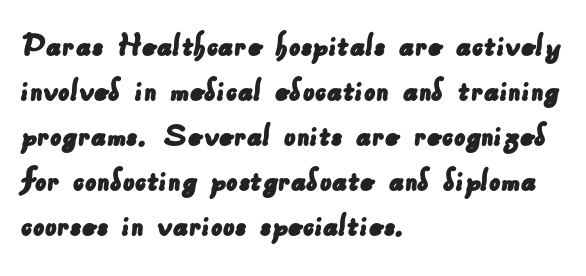
These lines stack with their left ends in a neat column. The face used here is proportionally spaced, like ordinary book or web type. The gap between lines stays unmarked. In terms of letterform style, serifs are entirely absent. Rows of type keep a routine distance in the vertical direction. Is the letter spacing exaggerated? No — it looks like the ordinary default.
